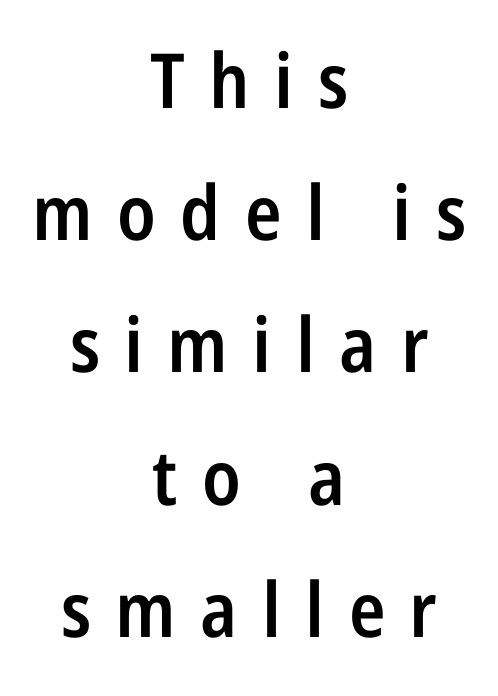
The image shows 76 px semibold, condensed sans-serif type, upright; set centered, line spacing 1.74x, unusually wide letter spacing (+0.32 em), not underlined; low stroke contrast and a large x-height.
